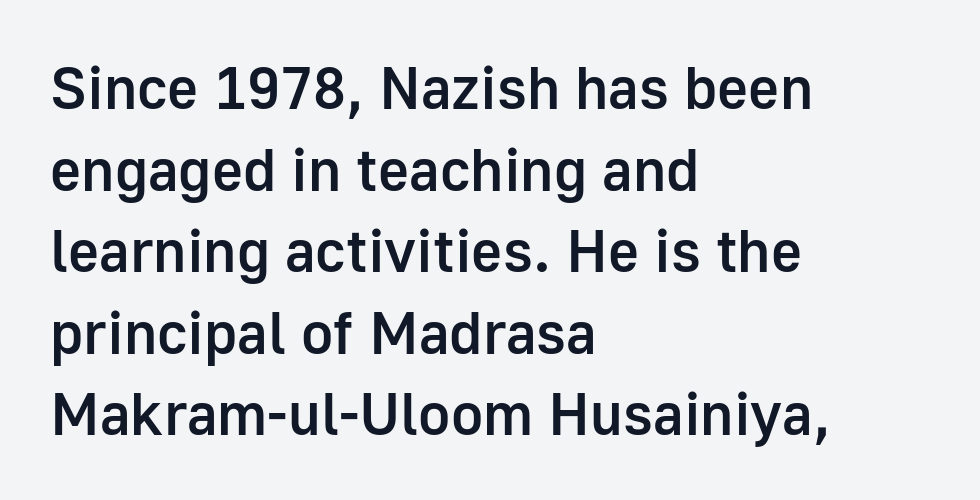
Q: Is the text bold? A: Semi-bold.
Q: Is the text italic (slanted)? A: No, it is upright.
Q: Is the typeface a serif or a sans-serif typeface? A: Sans-serif.
Q: Is the text underlined? A: No.
Q: How is the paragraph aligned? A: Left-aligned.
Q: Is the spacing between letters normal or unusually wide? A: Normal.
Q: Is the spacing between lines tight, normal or loose? A: Normal.
Q: Width (condensed, normal, or wide)? A: Normal.
Q: Stroke contrast? A: Low.
Q: x-height? A: Medium.
Q: Monospaced? A: No.
